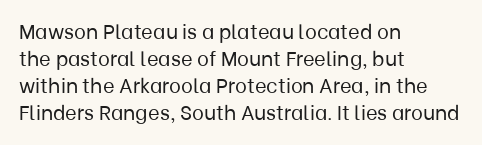
{"italic": "no", "bold": "no", "underline": "no", "align": "left", "line_spacing": "normal", "line_spacing_ratio": 1.35, "letter_spacing": "normal", "letter_spacing_em": 0.0, "glyph_px": 20}
